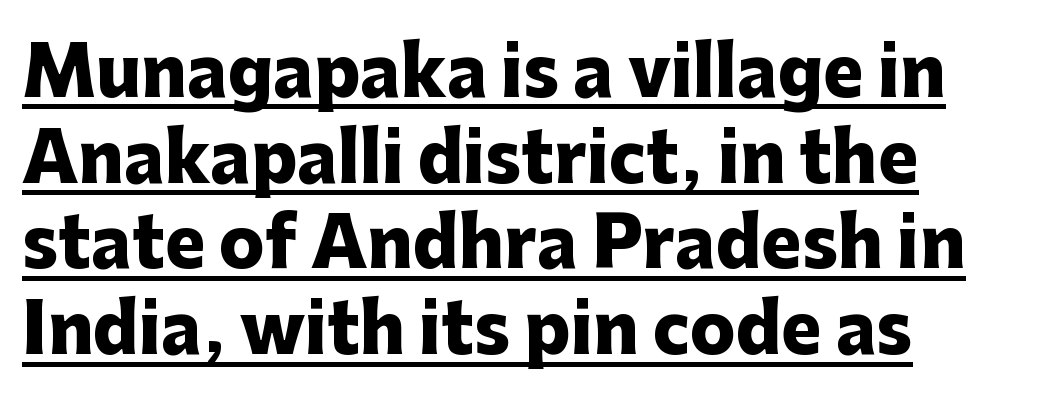
The image shows 68 px heavy sans-serif type, upright; set left-aligned, normal line spacing (1.26x), normal letter spacing, underlined; low stroke contrast and a medium x-height.
